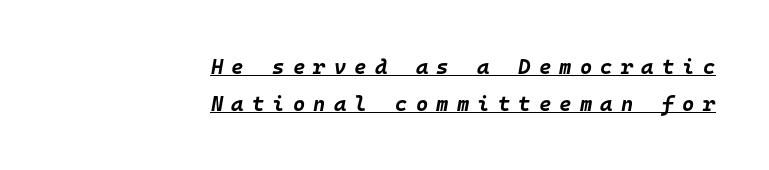
The image shows 21 px bold type, italic (leaning right); set right-aligned, line spacing 1.76x, unusually wide letter spacing (+0.39 em), underlined.
